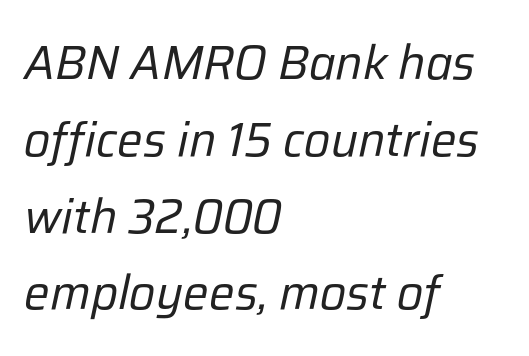
Q: Is the text bold? A: No.
Q: Is the text italic (slanted)? A: Yes, it leans right by about 12 degrees.
Q: Is the text underlined? A: No.
Q: How is the paragraph aligned? A: Left-aligned.
Q: Is the spacing between letters normal or unusually wide? A: Normal.
Q: Is the spacing between lines tight, normal or loose? A: Normal.
Q: Width (condensed, normal, or wide)? A: Normal.
Q: Stroke contrast? A: Low.
Q: x-height? A: Medium.
Q: Monospaced? A: No.
